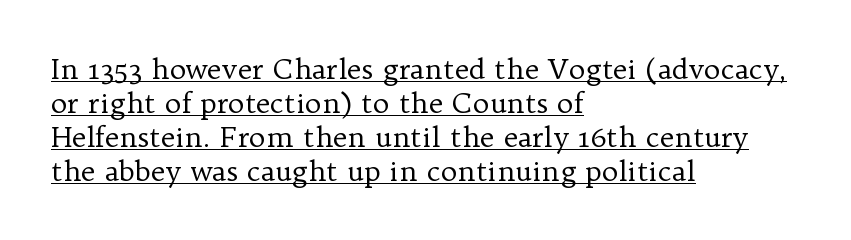
The gaps between neighbouring characters are ordinary and unremarkable. Stem width sits at or under what a default text font uses. Each letter keeps its own natural width here, so spacing adapts to shape. Compared with a centered layout, this one pins lines to the left instead. The designer went with a serif here, giving each stem small feet.
